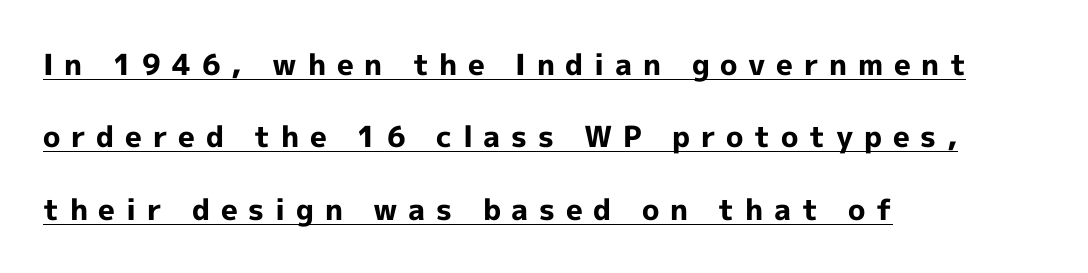
The image shows 29 px bold sans-serif type, upright; set left-aligned, loose line spacing (2.5x), unusually wide letter spacing (+0.37 em), underlined; a medium x-height.
